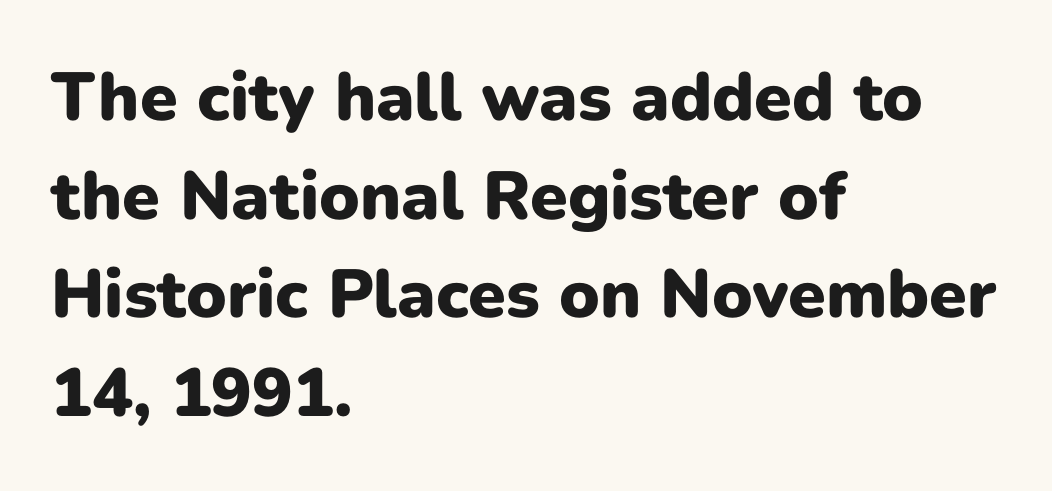
Check the space under the baseline: it is left empty. You could not count columns in this text — the font is proportionally spaced. Alignment: flush left. Classification — sans serif. A typesetter would call this zero additional tracking.
